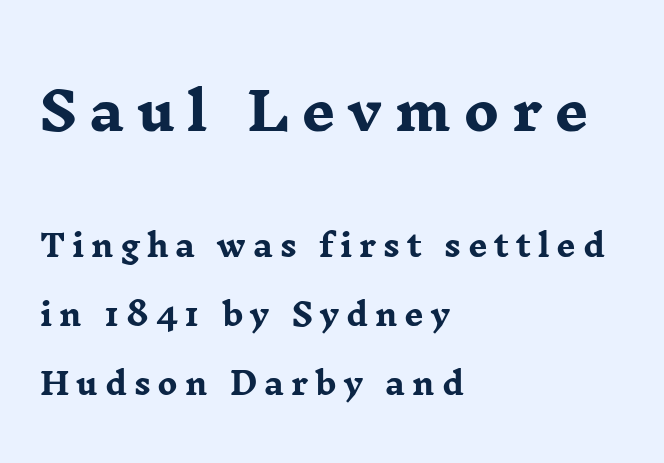
Q: Is the text bold? A: Yes.
Q: Is the text italic (slanted)? A: No, it is upright.
Q: Is the typeface a serif or a sans-serif typeface? A: Serif.
Q: Is the text underlined? A: No.
Q: How is the paragraph aligned? A: Left-aligned.
Q: Is the spacing between letters normal or unusually wide? A: Unusually wide.
Q: Is the spacing between lines tight, normal or loose? A: Loose.
Q: Which block of text is set in a larger size, the first (top) or the second (bottom)? A: The first (top) one.
Q: Width (condensed, normal, or wide)? A: Wide.
Q: Stroke contrast? A: Low.
Q: x-height? A: Medium.
Q: Monospaced? A: No.
